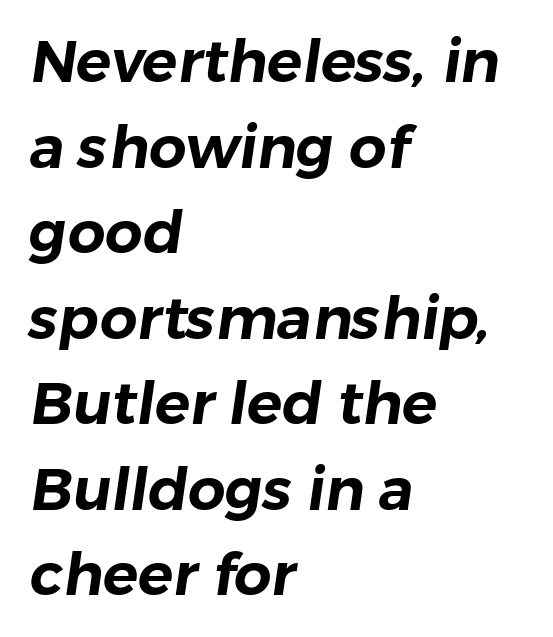
{"serif": "no", "width": "normal", "stroke_contrast": "low", "x_height": "medium", "monospaced": "no", "underline": "no", "align": "left", "line_spacing": "normal", "line_spacing_ratio": 1.45, "letter_spacing": "normal", "letter_spacing_em": 0.0, "glyph_px": 59}
